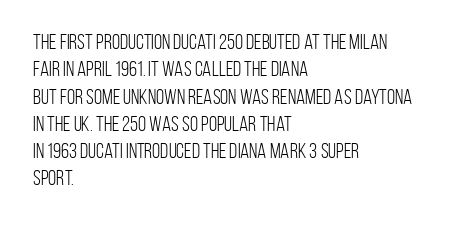
Q: Is the text bold? A: No.
Q: Is the text italic (slanted)? A: No, it is upright.
Q: Is the text underlined? A: No.
Q: How is the paragraph aligned? A: Left-aligned.
Q: Is the spacing between letters normal or unusually wide? A: Normal.
Q: Is the spacing between lines tight, normal or loose? A: Normal.
